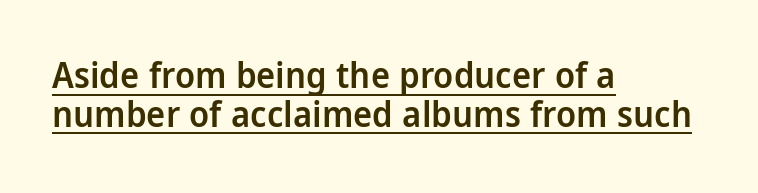
The image shows 36 px semibold, condensed sans-serif type, upright; set left-aligned, tight line spacing (1.07x), normal letter spacing, underlined; low stroke contrast and a large x-height.
